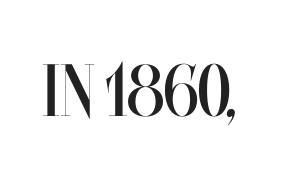
Q: Is the text bold? A: No.
Q: Is the text italic (slanted)? A: No, it is upright.
Q: Is the text underlined? A: No.
Q: Is the spacing between letters normal or unusually wide? A: Normal.
Q: Width (condensed, normal, or wide)? A: Condensed.
Q: Stroke contrast? A: Medium.
Q: x-height? A: Large.
Q: Monospaced? A: No.
